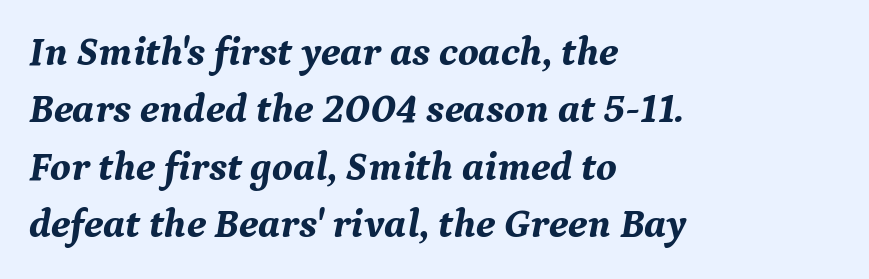
Q: Is the text bold? A: Yes.
Q: Is the text italic (slanted)? A: Yes, it leans right by about 9 degrees.
Q: Is the typeface a serif or a sans-serif typeface? A: Serif.
Q: Is the text underlined? A: No.
Q: How is the paragraph aligned? A: Left-aligned.
Q: Is the spacing between letters normal or unusually wide? A: Normal.
Q: Is the spacing between lines tight, normal or loose? A: Normal.
Q: Width (condensed, normal, or wide)? A: Normal.
Q: Stroke contrast? A: Medium.
Q: x-height? A: Medium.
Q: Monospaced? A: No.
